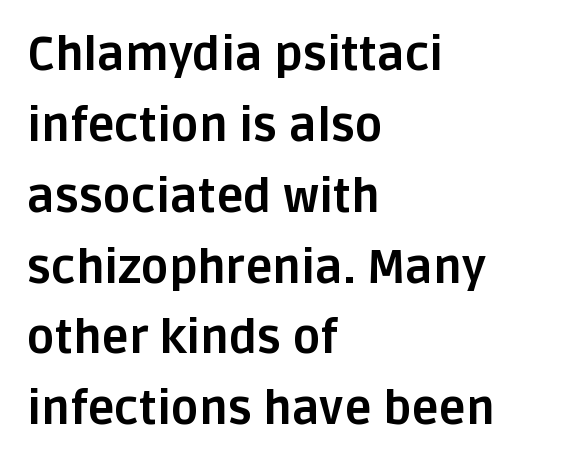
Caption: bold face, heavy strokes. This sample uses an upright cut, with every glyph sitting square on the baseline. Stroke terminals: plain, sans-serif. Characters follow at the spacing the type designer built in. Descender tails drop into unmarked territory.
